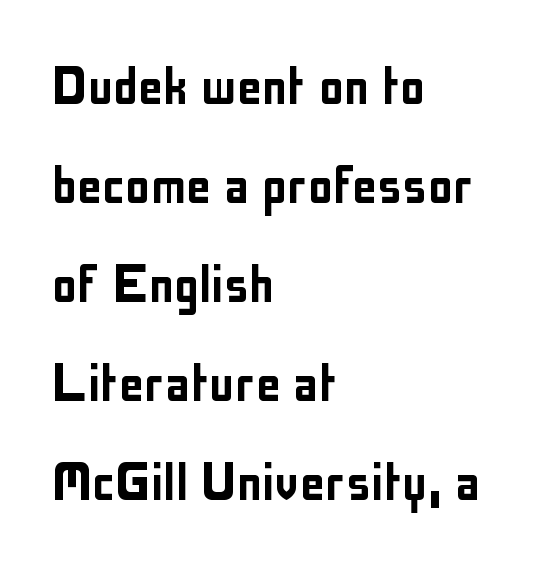
The lettering holds an erect, upright posture throughout. Compared with typical paragraphs, the rows here are spaced about the same. Nobody drew a line under any word here. Words appear dense and cohesive because spacing is normal. Here the designer chose a conventional face with non-uniform glyph widths.
